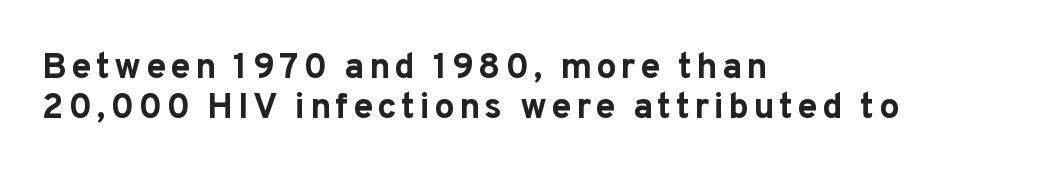
The image shows 36 px bold sans-serif type, upright; set left-aligned, tight line spacing (1.12x), not underlined; low stroke contrast and a medium x-height.
